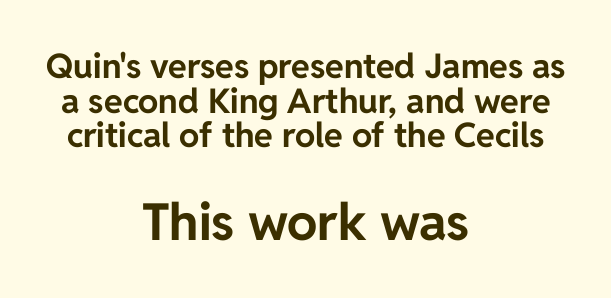
Q: Is the text bold? A: Yes.
Q: Is the text italic (slanted)? A: No, it is upright.
Q: Is the typeface a serif or a sans-serif typeface? A: Sans-serif.
Q: Is the text underlined? A: No.
Q: How is the paragraph aligned? A: Centered.
Q: Is the spacing between letters normal or unusually wide? A: Normal.
Q: Is the spacing between lines tight, normal or loose? A: Tight.
Q: Which block of text is set in a larger size, the first (top) or the second (bottom)? A: The second (bottom) one.
Q: Width (condensed, normal, or wide)? A: Normal.
Q: Stroke contrast? A: Low.
Q: x-height? A: Medium.
Q: Monospaced? A: No.
